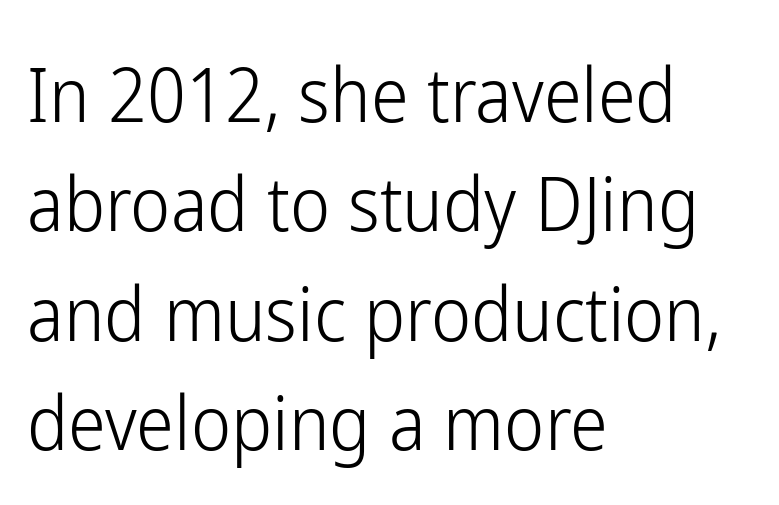
{"serif": "no", "italic": "no", "bold": "no", "weight": "light", "width": "condensed", "stroke_contrast": "low", "x_height": "medium", "monospaced": "no", "underline": "no", "align": "left", "line_spacing": "normal", "line_spacing_ratio": 1.44, "letter_spacing": "normal", "letter_spacing_em": 0.0, "glyph_px": 76}
